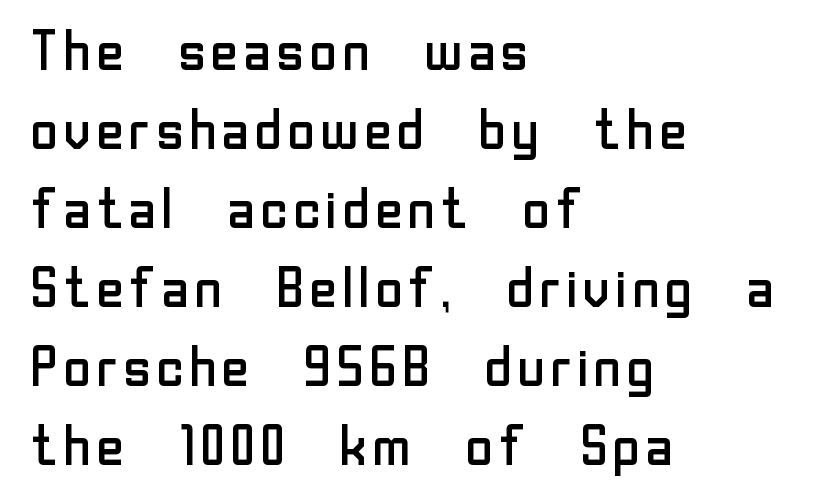
The image shows 56 px regular-weight sans-serif type, upright; set left-aligned, normal line spacing (1.41x), normal letter spacing, not underlined; low stroke contrast and a medium x-height.
